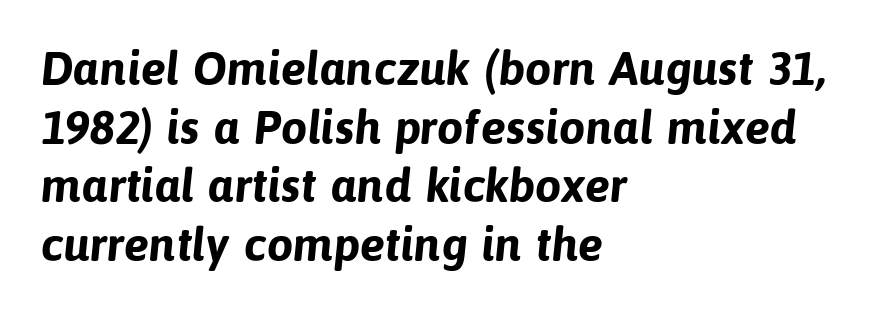
Summary of vertical rhythm: regular, with standard interline spacing. Beneath every word, the page is bare. A dark, heavy texture on the line: the type is bold. Nothing sits at the stroke ends, so this counts as sans-serif.
